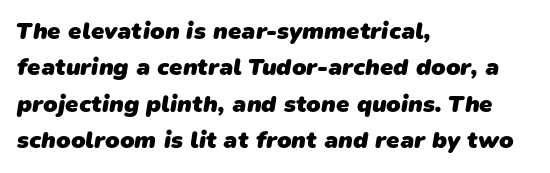
The image shows 24 px bold type; set left-aligned, normal line spacing (1.52x), normal letter spacing, not underlined.
